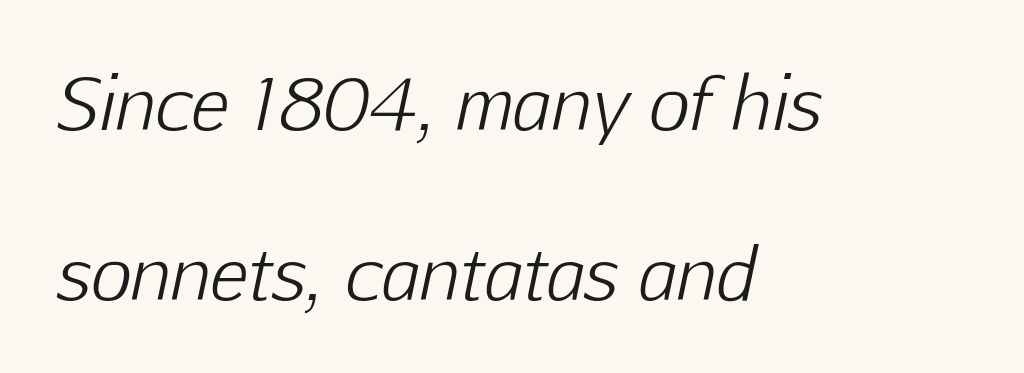
The image shows 71 px light type, italic (leaning right); set left-aligned, loose line spacing (2.39x), normal letter spacing, not underlined; low stroke contrast and a medium x-height.
